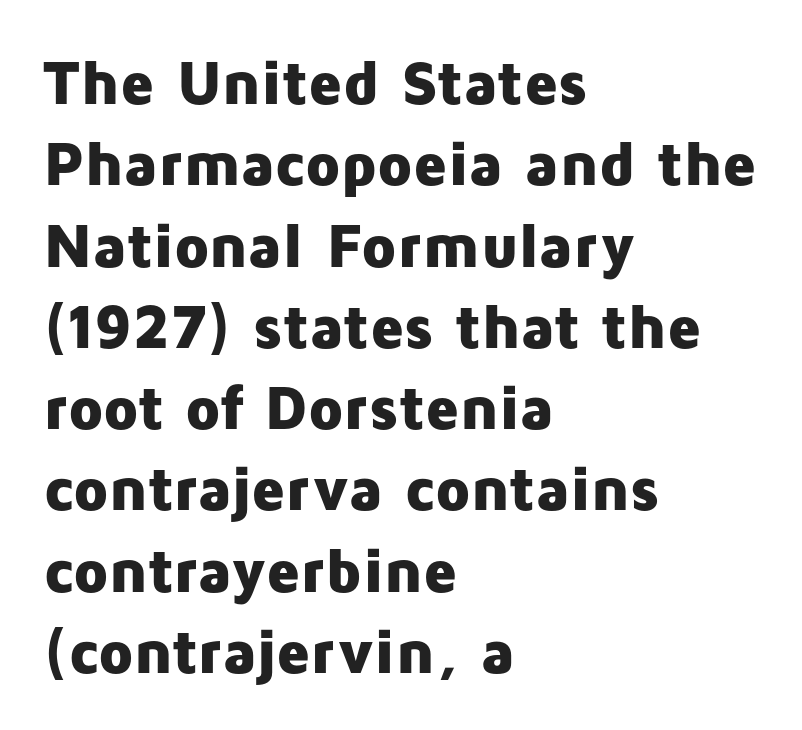
These lines keep a tight, regular rhythm from letter to letter. Do the characters align in a grid? No, the font is proportional. A bare baseline throughout the passage. Stroke thickness is high; the sample reads as a true bold.
